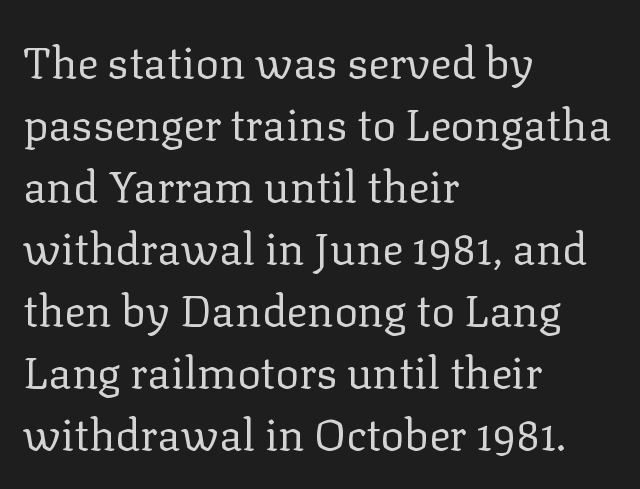
{"serif": "yes", "italic": "no", "bold": "no", "weight": "regular", "width": "normal", "stroke_contrast": "low", "x_height": "medium", "monospaced": "no", "underline": "no", "align": "left", "line_spacing": "normal", "line_spacing_ratio": 1.41, "letter_spacing": "normal", "letter_spacing_em": 0.0, "glyph_px": 44}
